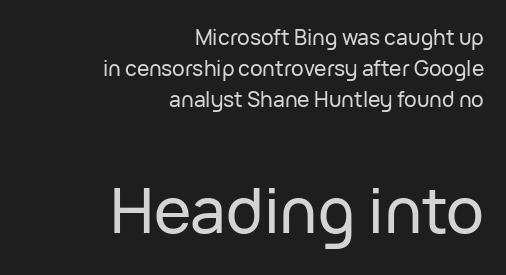
The image shows 63 px sans-serif type, upright; set right-aligned, normal line spacing (1.47x), normal letter spacing, not underlined; the second (bottom) block is 3.0x larger; low stroke contrast and a medium x-height.
